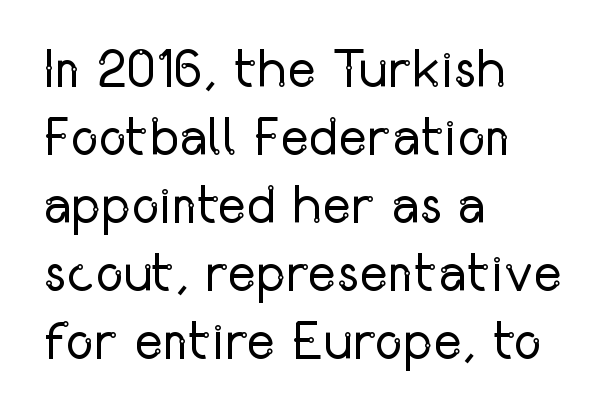
{"serif": "no", "italic": "no", "bold": "no", "weight": "regular", "width": "condensed", "stroke_contrast": "low", "x_height": "medium", "monospaced": "no", "underline": "no", "align": "left", "line_spacing": "normal", "line_spacing_ratio": 1.26, "letter_spacing": "normal", "letter_spacing_em": 0.0, "glyph_px": 54}
